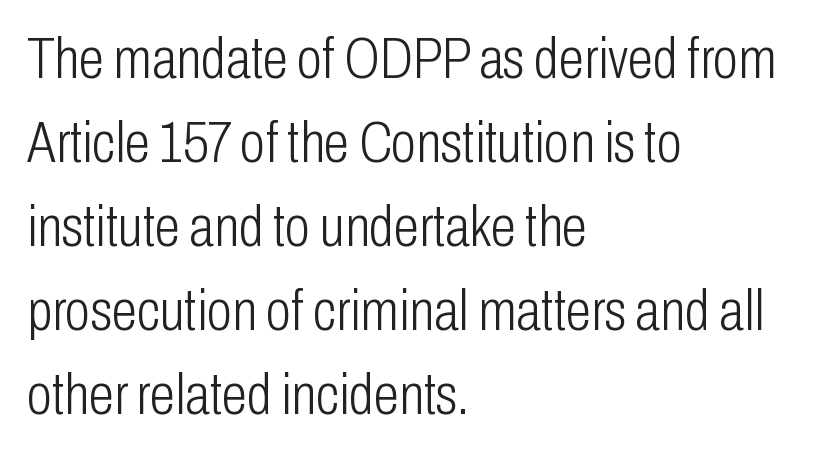
Q: Is the text bold? A: No.
Q: Is the text italic (slanted)? A: No, it is upright.
Q: Is the typeface a serif or a sans-serif typeface? A: Sans-serif.
Q: Is the text underlined? A: No.
Q: How is the paragraph aligned? A: Left-aligned.
Q: Is the spacing between letters normal or unusually wide? A: Normal.
Q: Is the spacing between lines tight, normal or loose? A: Normal.
Q: Width (condensed, normal, or wide)? A: Condensed.
Q: Stroke contrast? A: Low.
Q: x-height? A: Medium.
Q: Monospaced? A: No.
